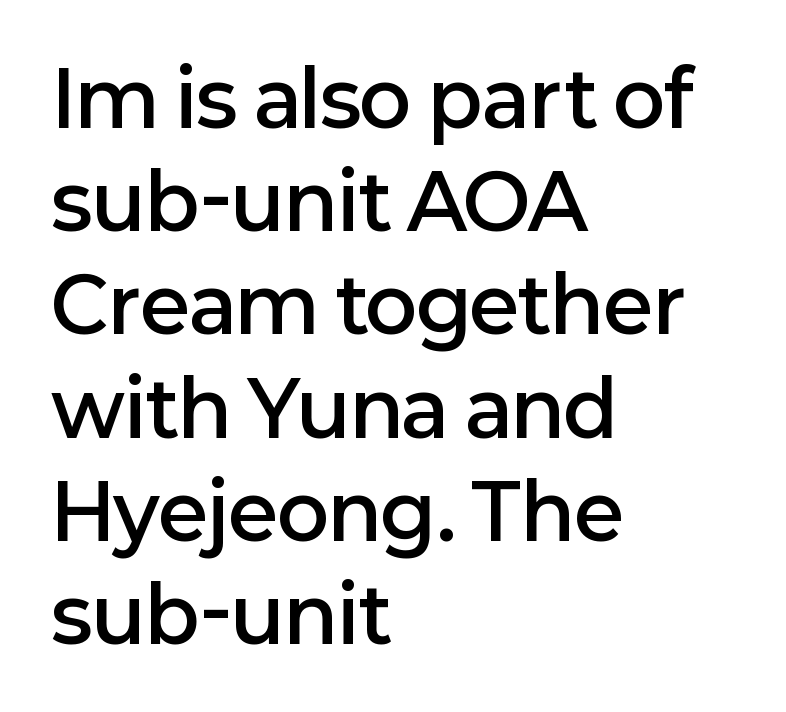
Q: Is the text bold? A: Semi-bold.
Q: Is the text italic (slanted)? A: No, it is upright.
Q: Is the typeface a serif or a sans-serif typeface? A: Sans-serif.
Q: Is the text underlined? A: No.
Q: How is the paragraph aligned? A: Left-aligned.
Q: Is the spacing between letters normal or unusually wide? A: Normal.
Q: Is the spacing between lines tight, normal or loose? A: Normal.
Q: Width (condensed, normal, or wide)? A: Normal.
Q: Stroke contrast? A: Low.
Q: x-height? A: Medium.
Q: Monospaced? A: No.
